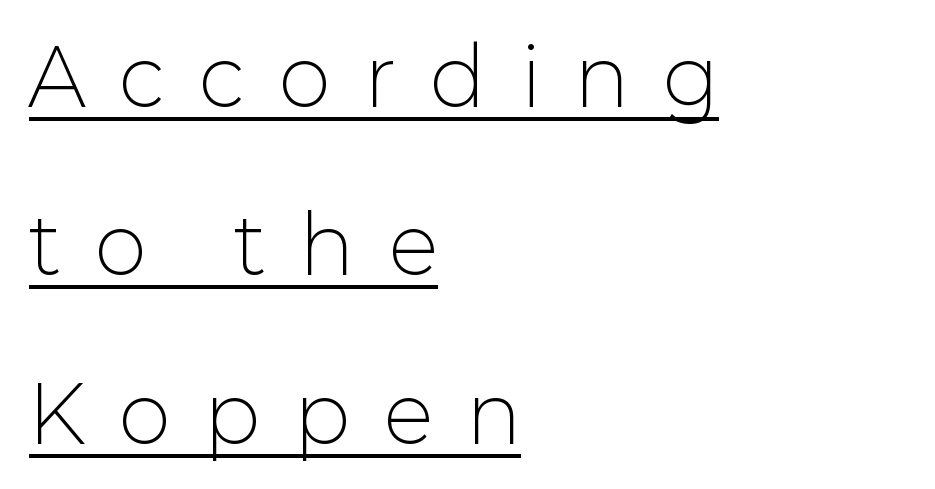
Character widths vary here, with narrow letters taking less room than wide ones. Has an underline been added? It has. Loose tracking; the words dissolve into strings of separated letters. Each new line begins a long way beneath the previous one. Leftover space on each line is placed entirely after the last word. Heft: none added — not bold.
